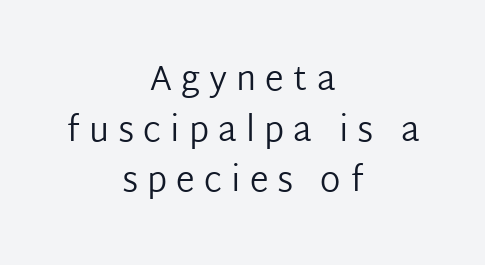
This rendering uses center alignment, leaving both contours irregular but symmetric. The typography opts for an upright posture over an oblique one. Underline: absent. The letters advance in unequal steps, a hallmark of proportional type. A quiet, ordinary-to-light weight characterises the typeface. Letter spacing: wide.
